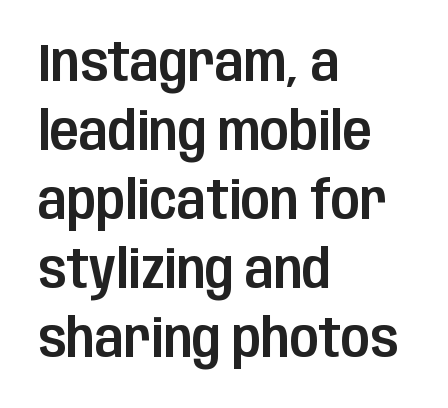
{"serif": "no", "italic": "no", "width": "condensed", "stroke_contrast": "low", "x_height": "large", "monospaced": "no", "underline": "no", "align": "left", "line_spacing": "normal", "line_spacing_ratio": 1.3, "letter_spacing": "normal", "letter_spacing_em": 0.0, "glyph_px": 53}
